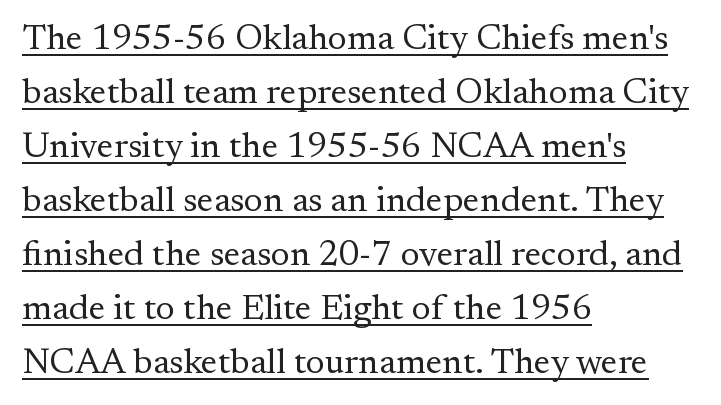
Q: Is the text bold? A: No.
Q: Is the text italic (slanted)? A: No, it is upright.
Q: Is the typeface a serif or a sans-serif typeface? A: Serif.
Q: Is the text underlined? A: Yes.
Q: How is the paragraph aligned? A: Left-aligned.
Q: Is the spacing between letters normal or unusually wide? A: Normal.
Q: Is the spacing between lines tight, normal or loose? A: Normal.
Q: Width (condensed, normal, or wide)? A: Normal.
Q: Stroke contrast? A: Medium.
Q: x-height? A: Small.
Q: Monospaced? A: No.
